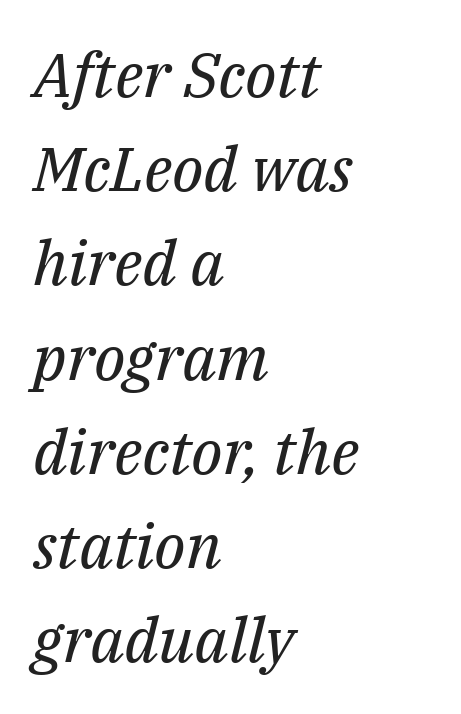
The image shows 62 px regular-weight serif type, italic (leaning right); set left-aligned, normal line spacing (1.52x), normal letter spacing, not underlined; medium stroke contrast and a medium x-height.
